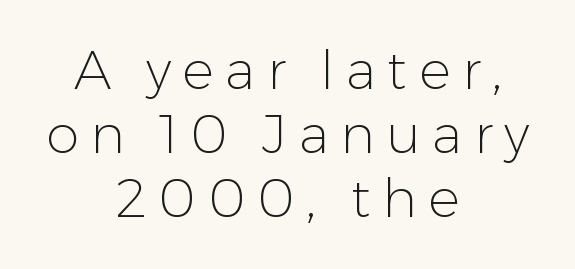
Descender tails drop into unmarked territory. A student would call this center alignment; a typographer would say set centered. Is this a heavy cut? Hardly; it is regular or lighter. Italic? Not at all — the glyphs are vertical. Someone cranked the tracking dial way up on this one.
